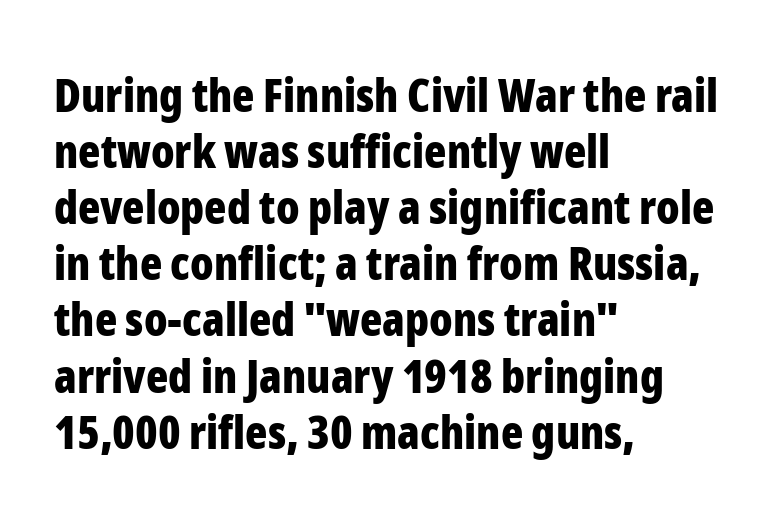
Standard letterfit; no display-style spreading of the glyphs. This rendering uses left alignment, leaving the right contour irregular. Is this a sans? Yes — the strokes have no serifs. Any mark beneath the type? The region is blank. Is this a fixed-width face? No — the glyphs have proportional, varying widths.
